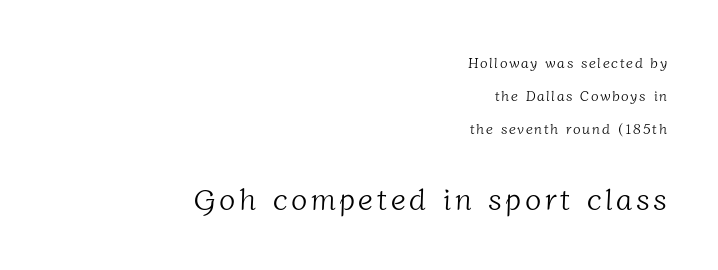
{"serif": "yes", "bold": "no", "weight": "light", "width": "normal", "stroke_contrast": "low", "x_height": "medium", "monospaced": "no", "underline": "no", "align": "right", "line_spacing": "loose", "line_spacing_ratio": 2.37, "larger_block": "second", "size_ratio": 2.14, "glyph_px": 30}
